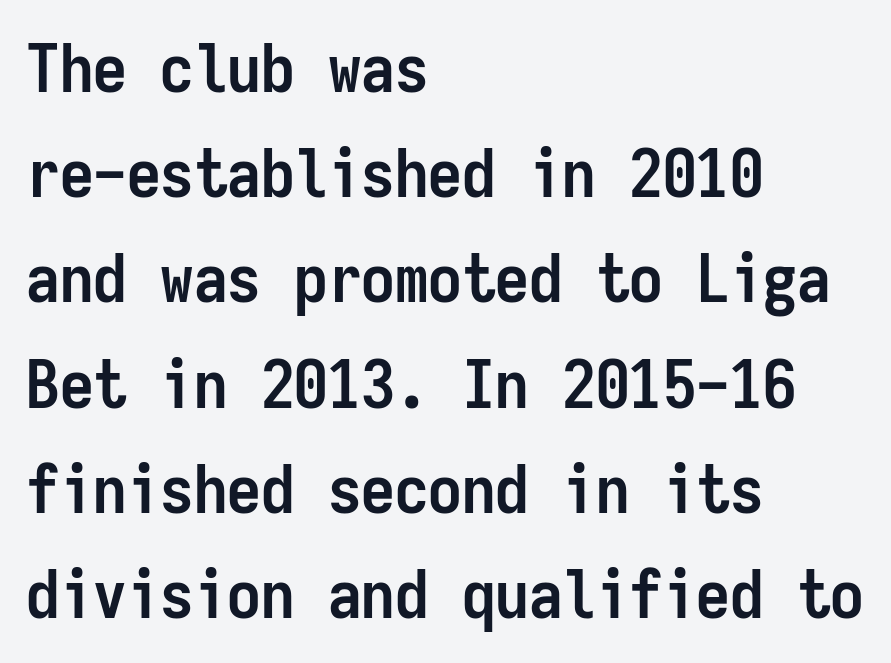
{"serif": "no", "italic": "no", "bold": "yes", "weight": "semibold", "width": "condensed", "stroke_contrast": "low", "x_height": "medium", "monospaced": "yes", "underline": "no", "align": "left", "line_spacing": "normal", "line_spacing_ratio": 1.57, "letter_spacing": "normal", "letter_spacing_em": 0.0, "glyph_px": 67}
